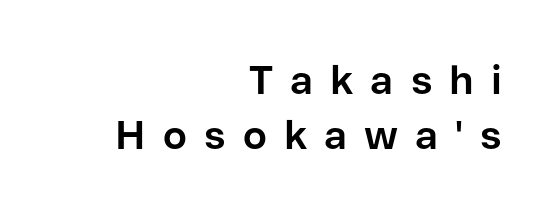
{"serif": "no", "italic": "no", "bold": "yes", "weight": "bold", "width": "normal", "stroke_contrast": "low", "x_height": "medium", "monospaced": "no", "underline": "no", "align": "right", "line_spacing": "normal", "line_spacing_ratio": 1.38, "letter_spacing": "wide", "letter_spacing_em": 0.43, "glyph_px": 40}
